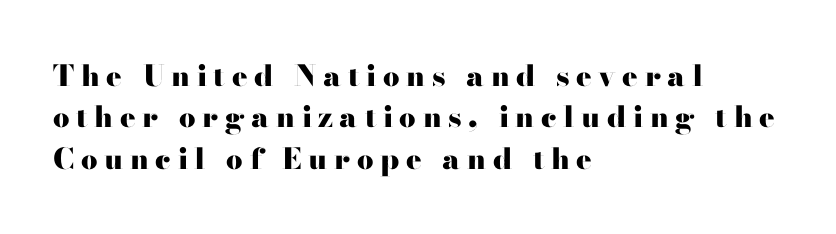
The image shows 29 px heavy, wide serif type, upright; set left-aligned, normal line spacing (1.43x), unusually wide letter spacing (+0.23 em), not underlined; high stroke contrast and a small x-height.
